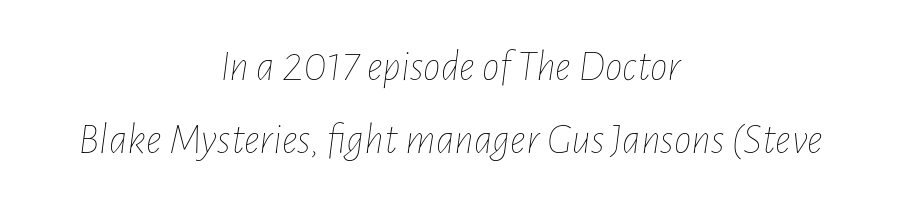
An italicized treatment has been applied to the whole sample. The typesetter chose a symmetrical, centered arrangement here. Looks like regular typesetting: each glyph gets only the width it needs. A normal amount of white space separates one row of letters from the next. Check the space under the baseline: it is left empty.
